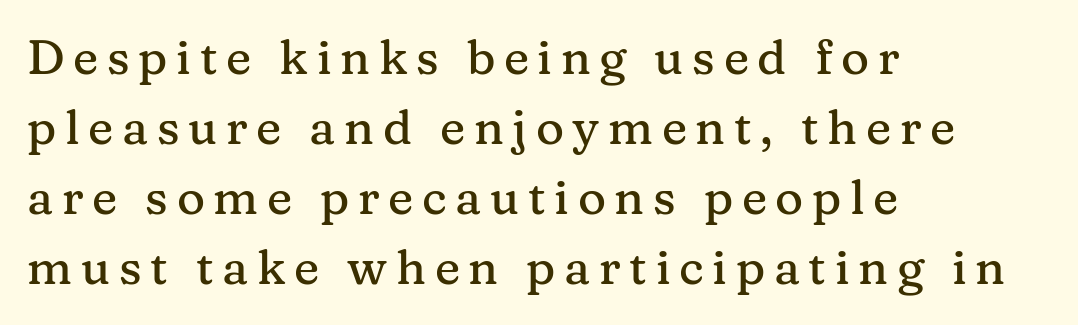
The image shows 48 px serif type, upright; set left-aligned, normal line spacing (1.46x), not underlined; medium stroke contrast and a medium x-height.
